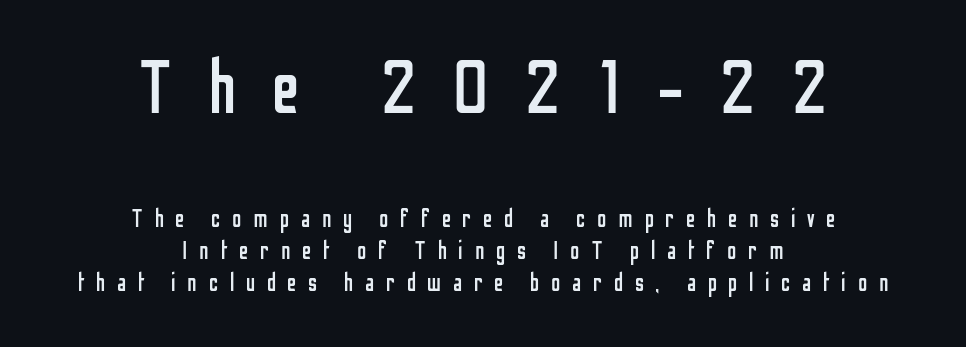
Top chunk: large. Bottom chunk: small. Typographically, this falls in the sans-serif category. Does the lettering tilt? It doesn't — this is upright. Each stroke keeps to a modest, everyday thickness or less. Each row of text sits above clean, open space. The lines in this sample share a center point and differ in where they start and stop.
